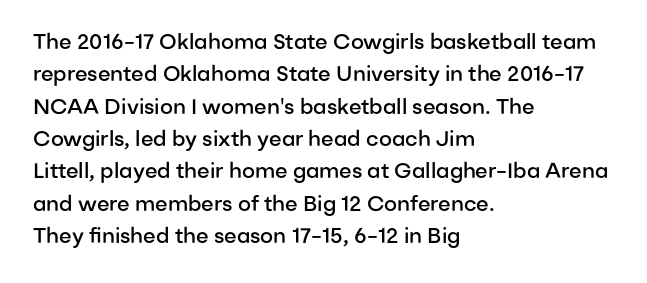
Italic? Not at all — the glyphs are vertical. Visually the block forms a straight wall on the left and a jagged coastline on the right. The horizontal fit of the characters is conventional and even. No word sits above an underline.
